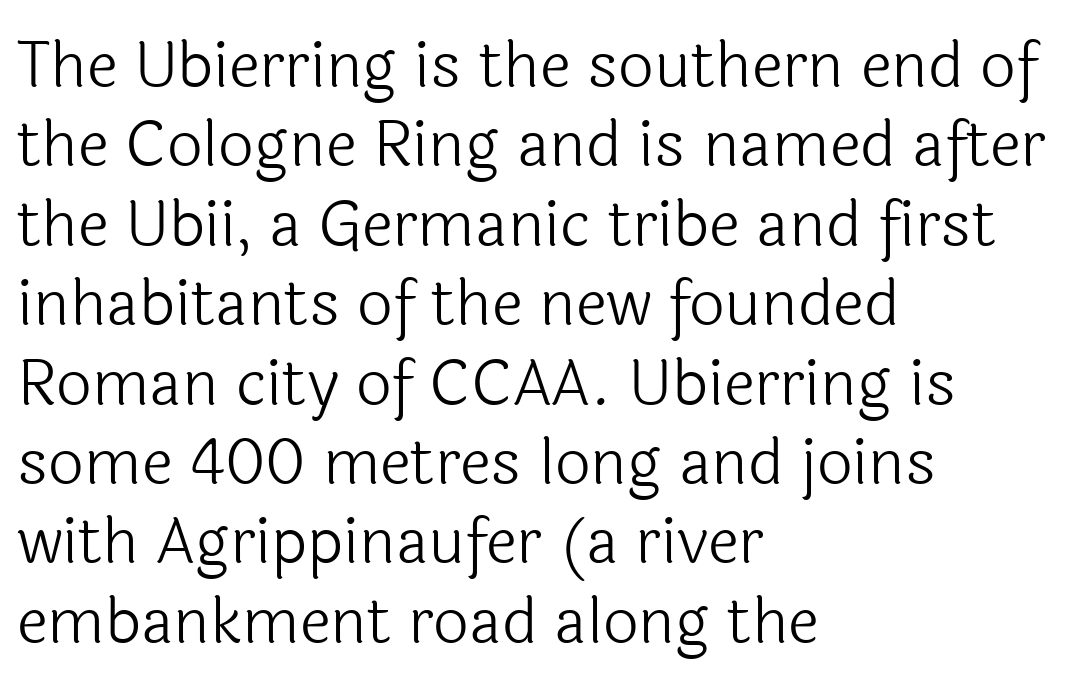
{"serif": "no", "italic": "no", "bold": "no", "weight": "light", "width": "normal", "x_height": "medium", "monospaced": "no", "underline": "no", "align": "left", "line_spacing": "normal", "line_spacing_ratio": 1.26, "letter_spacing": "normal", "letter_spacing_em": 0.0, "glyph_px": 63}
